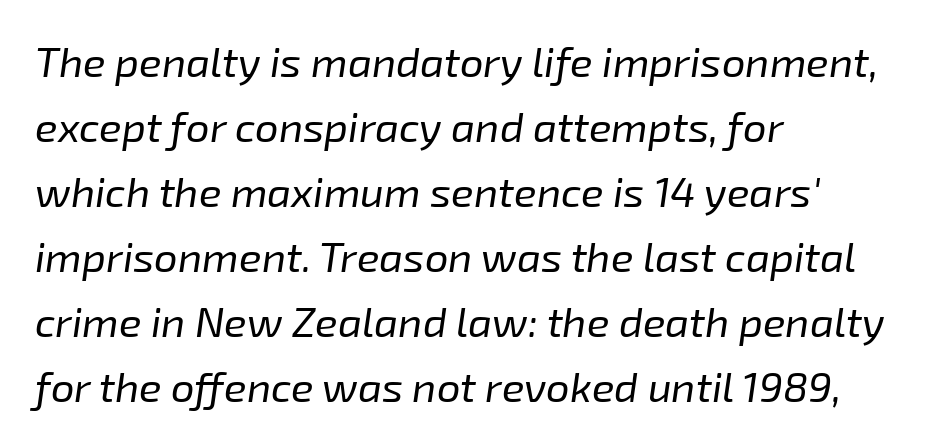
Notice how the stems are inclined rather than vertical — that's the hallmark of italics. Here the glyphs are tracked normally, forming tight word shapes. No word sits above an underline. Spacing verdict: proportional, widths tailored to each character.
